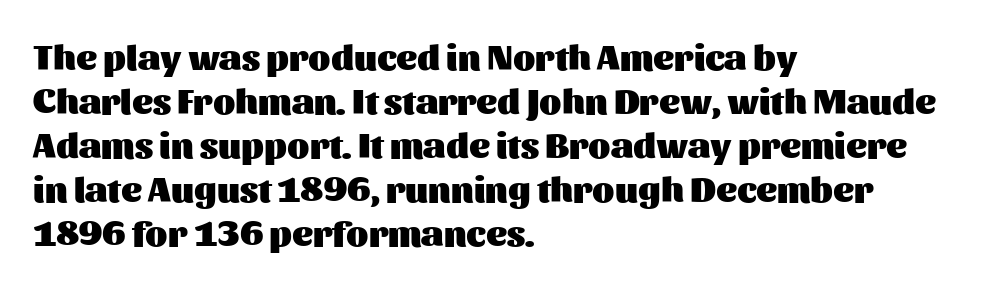
Clear beneath every line of the passage. Here the glyphs are tracked normally, forming tight word shapes. Note the varied advance widths — an 'i' is clearly narrower than an 'm'. Every character sits straight up, as roman type does. Layout note: lines flush left. Grotesque or geometric, the face here clearly has no serifs.
